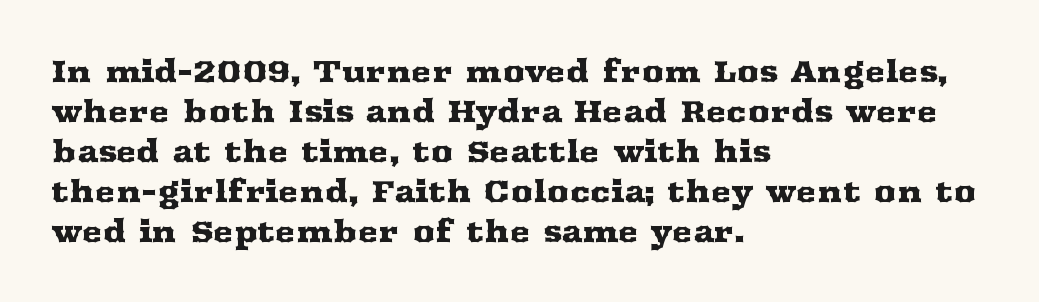
Yep, those are serifs on the letters. Students, observe: this is what conventionally led text looks like. Line starts are locked; line ends wander. The rendering uses natural spacing where letterforms have individual widths.
